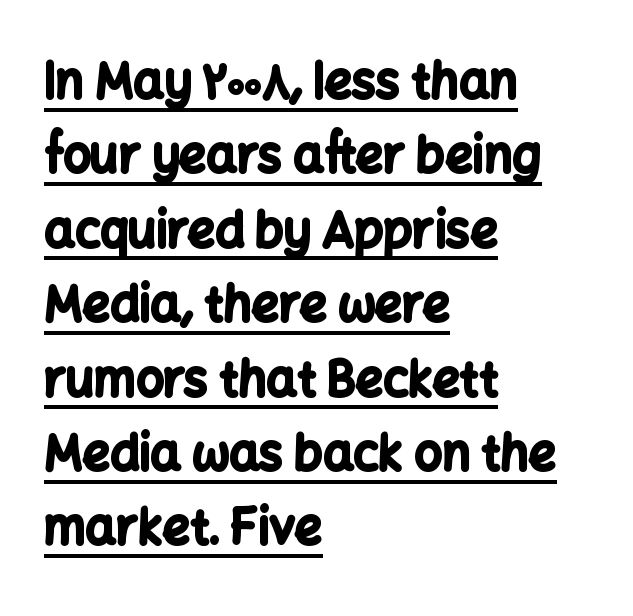
{"serif": "no", "italic": "no", "bold": "yes", "weight": "bold", "width": "normal", "stroke_contrast": "low", "x_height": "medium", "monospaced": "no", "underline": "yes", "align": "left", "line_spacing": "normal", "line_spacing_ratio": 1.55, "letter_spacing": "normal", "letter_spacing_em": 0.0, "glyph_px": 48}
